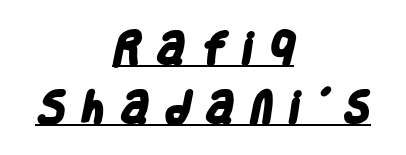
{"serif": "no", "bold": "yes", "weight": "heavy", "width": "condensed", "stroke_contrast": "low", "x_height": "large", "monospaced": "no", "underline": "yes", "align": "center", "line_spacing": "normal", "line_spacing_ratio": 1.64, "letter_spacing": "wide", "letter_spacing_em": 0.4, "glyph_px": 36}
